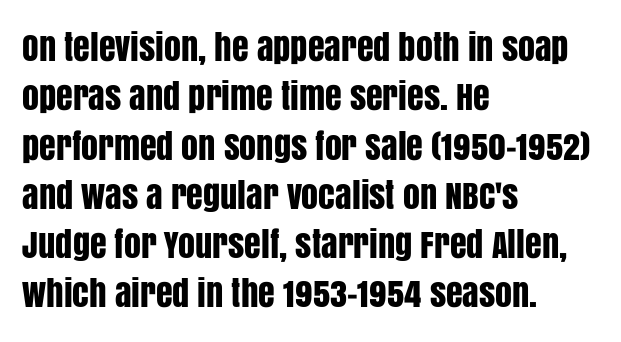
Q: Is the text italic (slanted)? A: No, it is upright.
Q: Is the typeface a serif or a sans-serif typeface? A: Sans-serif.
Q: Is the text underlined? A: No.
Q: How is the paragraph aligned? A: Left-aligned.
Q: Is the spacing between letters normal or unusually wide? A: Normal.
Q: Is the spacing between lines tight, normal or loose? A: Normal.
Q: Width (condensed, normal, or wide)? A: Condensed.
Q: Stroke contrast? A: Low.
Q: x-height? A: Large.
Q: Monospaced? A: No.
